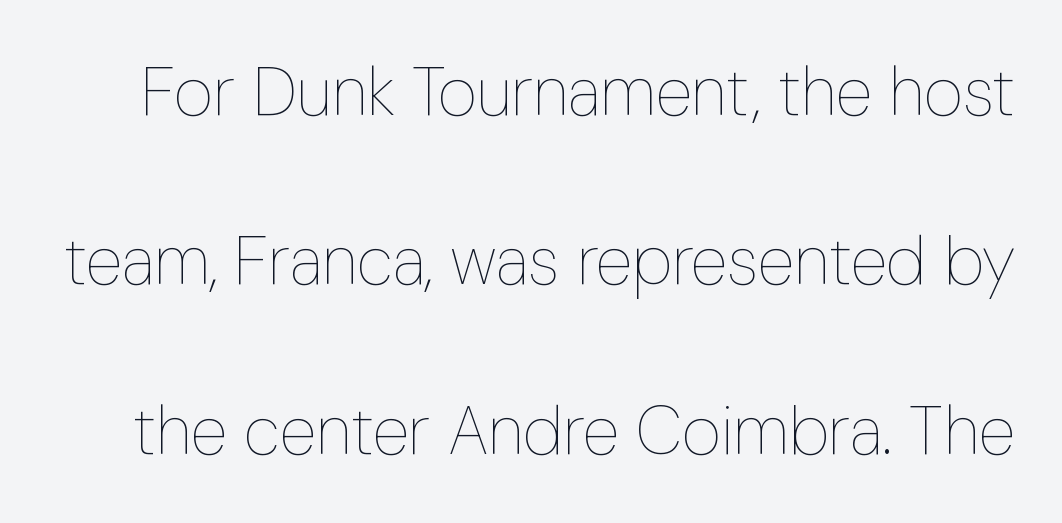
The image shows 68 px thin, condensed type, upright; set loose line spacing (2.49x), normal letter spacing, not underlined; low stroke contrast and a medium x-height.
